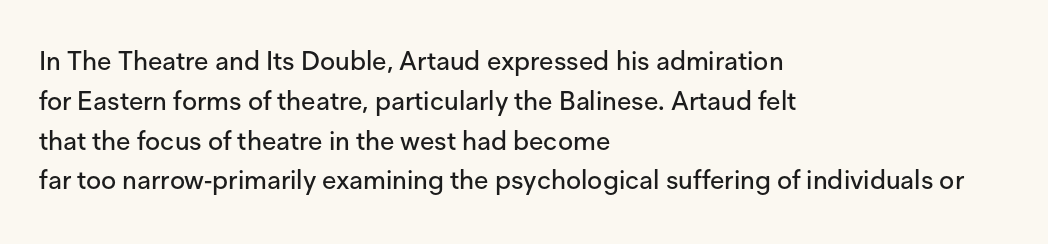
The image shows 26 px text type, upright; set left-aligned, normal line spacing (1.53x), normal letter spacing, not underlined.
